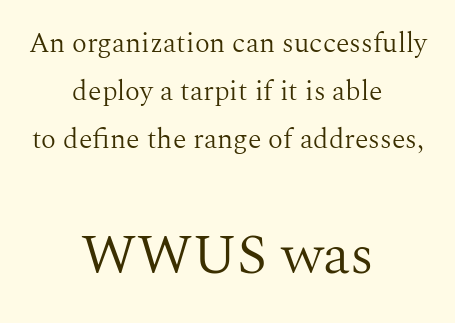
These two chunks differ in scale, with the bottom chunk taking the larger measure. Unlike italic type, these characters show no tilt at all. The passage shown is typed in a proportional face where columns would drift. Any mark beneath the type? The region is blank.
